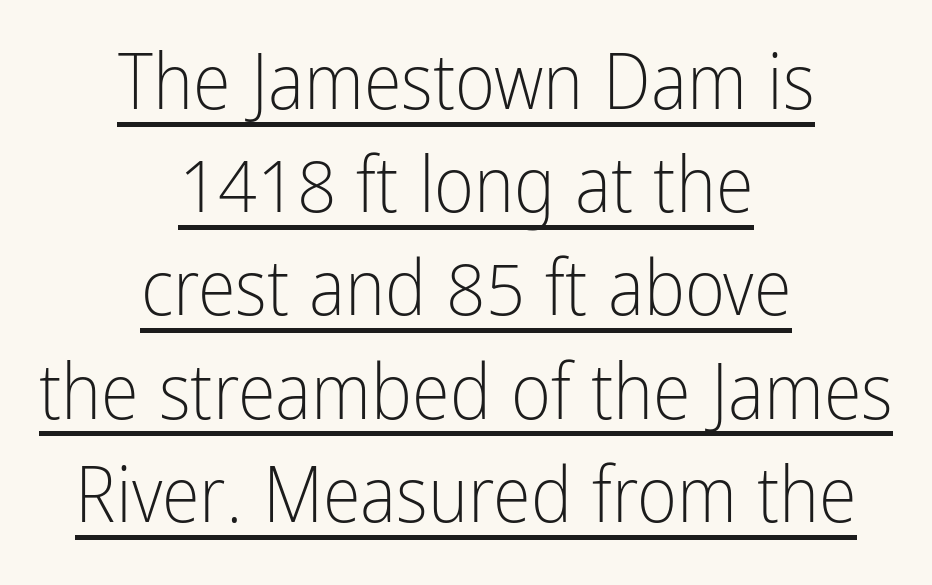
The image shows 77 px light, condensed sans-serif type, upright; set centered, normal line spacing (1.34x), normal letter spacing, underlined; low stroke contrast and a medium x-height.
